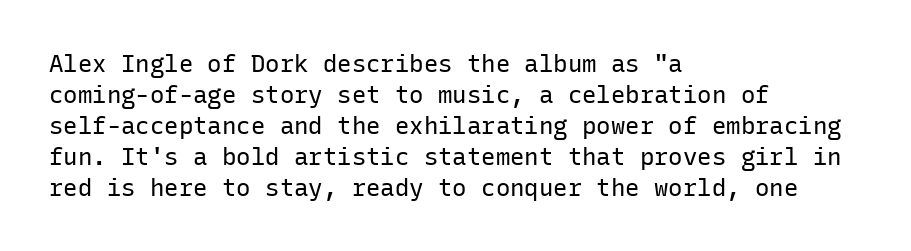
Q: Is the text bold? A: No.
Q: Is the text italic (slanted)? A: No, it is upright.
Q: Is the text underlined? A: No.
Q: How is the paragraph aligned? A: Left-aligned.
Q: Is the spacing between letters normal or unusually wide? A: Normal.
Q: Is the spacing between lines tight, normal or loose? A: Normal.
